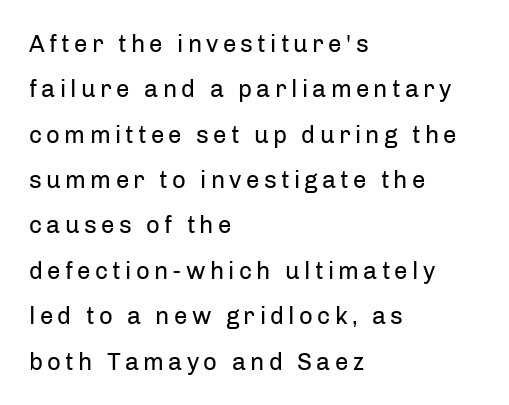
{"italic": "no", "bold": "no", "underline": "no", "align": "left", "line_spacing_ratio": 1.89, "glyph_px": 24}
